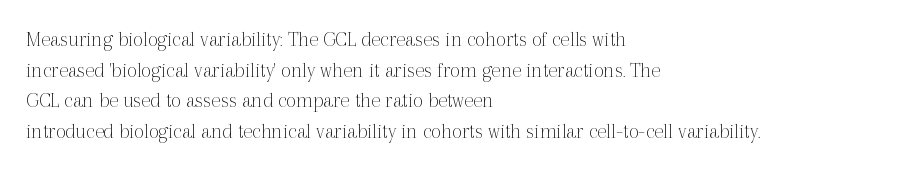
The image shows 22 px text type, upright; set left-aligned, normal line spacing (1.39x), normal letter spacing, not underlined.
